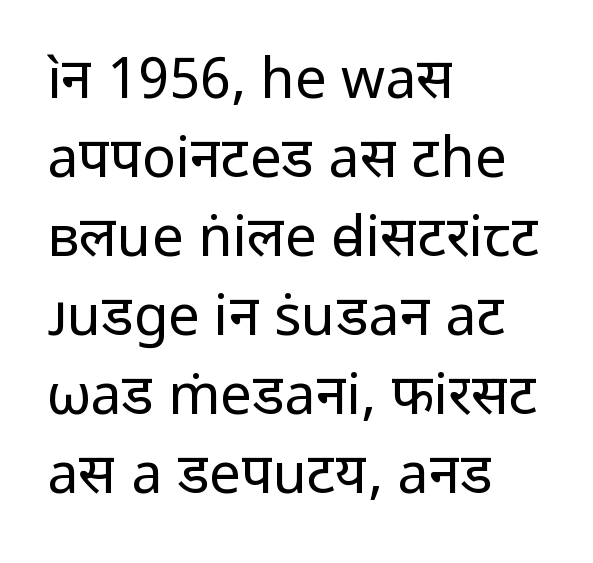
{"serif": "no", "italic": "no", "bold": "no", "weight": "regular", "width": "normal", "stroke_contrast": "low", "x_height": "medium", "monospaced": "no", "underline": "no", "align": "left", "line_spacing": "normal", "line_spacing_ratio": 1.41, "letter_spacing": "normal", "letter_spacing_em": 0.0, "glyph_px": 56}
